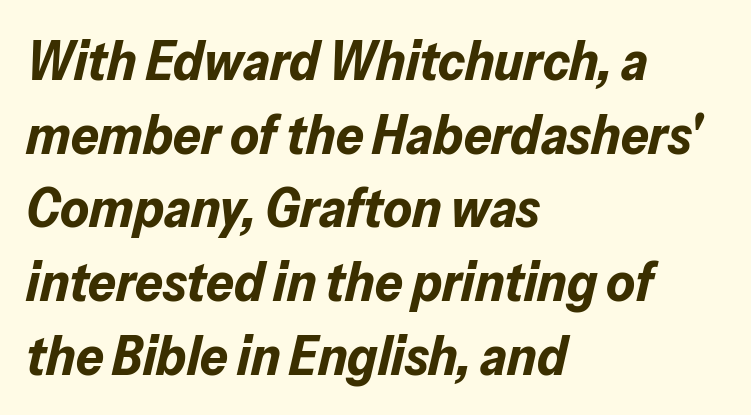
The image shows 55 px bold type, italic (leaning right); set left-aligned, normal line spacing (1.34x), normal letter spacing, not underlined; low stroke contrast and a medium x-height.
